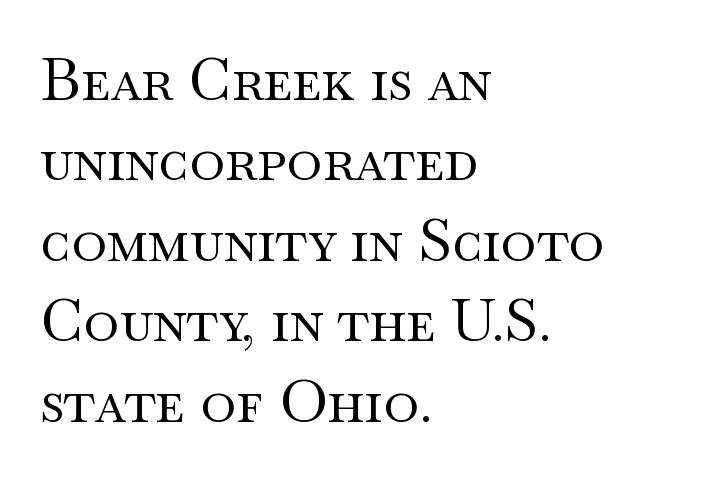
Q: Is the text bold? A: No.
Q: Is the text italic (slanted)? A: No, it is upright.
Q: Is the typeface a serif or a sans-serif typeface? A: Serif.
Q: Is the text underlined? A: No.
Q: How is the paragraph aligned? A: Left-aligned.
Q: Is the spacing between letters normal or unusually wide? A: Normal.
Q: Is the spacing between lines tight, normal or loose? A: Normal.
Q: Width (condensed, normal, or wide)? A: Wide.
Q: Stroke contrast? A: Medium.
Q: x-height? A: Small.
Q: Monospaced? A: No.
